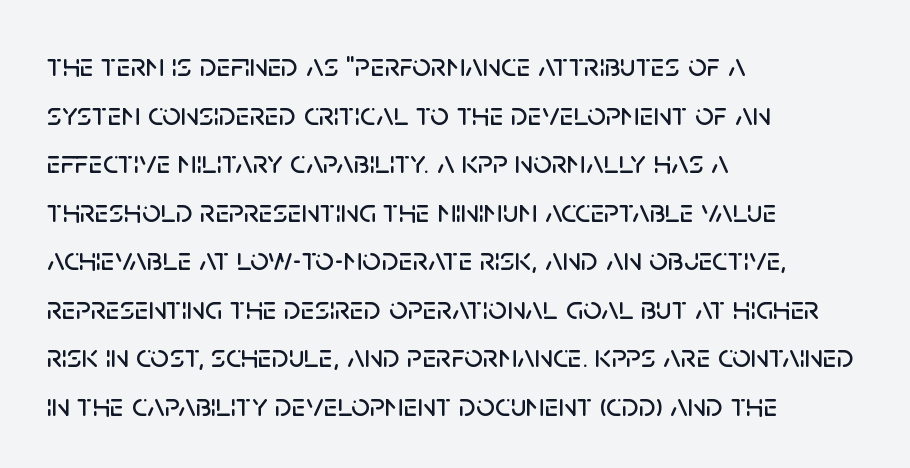
{"serif": "no", "italic": "no", "width": "normal", "stroke_contrast": "low", "x_height": "large", "monospaced": "no", "underline": "no", "align": "left", "line_spacing": "normal", "line_spacing_ratio": 1.47, "letter_spacing": "normal", "letter_spacing_em": 0.0, "glyph_px": 33}
